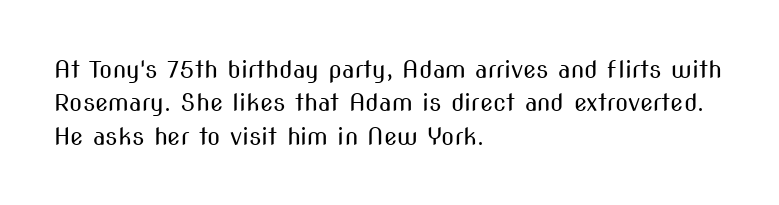
The letterforms sit at book weight or below. Posture: straight, roman, zero tilt. Tracking value appears to be zero — textbook default spacing. The passage shown stacks its lines at a standard gap. Is the block centered? No — it sits flush against the left margin. The foot of each line stays bare and open.
